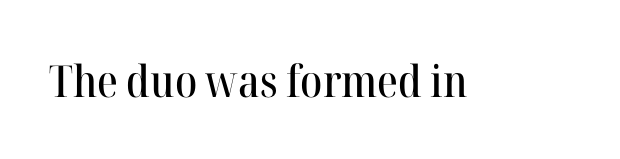
If you drew a line through each stem, it would be perfectly vertical. These lines keep a tight, regular rhythm from letter to letter. The area under the type is left untouched. Check where the strokes stop: tiny serifs finish them off.
